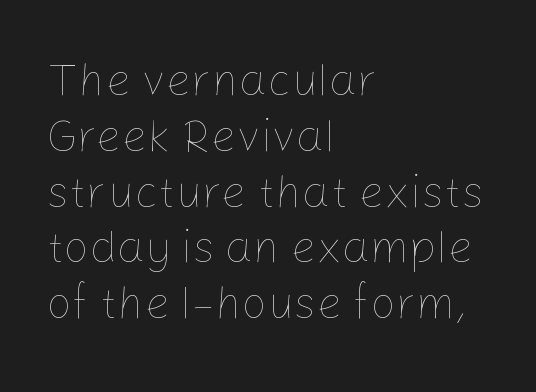
The image shows 45 px thin type, upright; set left-aligned, line spacing 1.24x, normal letter spacing, not underlined; low stroke contrast and a medium x-height.
